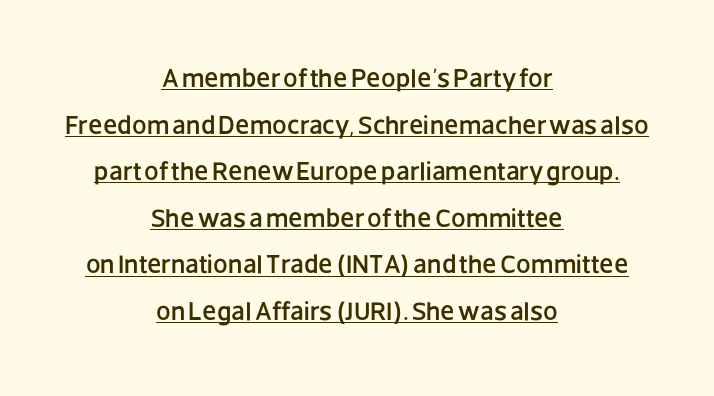
The rendered words wear a rule along their underside. Horizontally, the lines are justified to the midpoint only. Every stem runs plumb, perpendicular to the baseline. Does extra space separate the letters? No, they use regular spacing.
